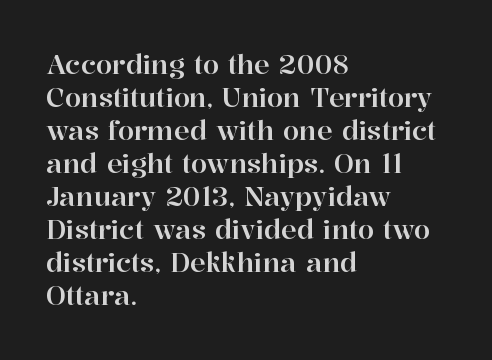
The image shows 26 px text type, upright; set left-aligned, normal line spacing (1.27x), normal letter spacing, not underlined.
